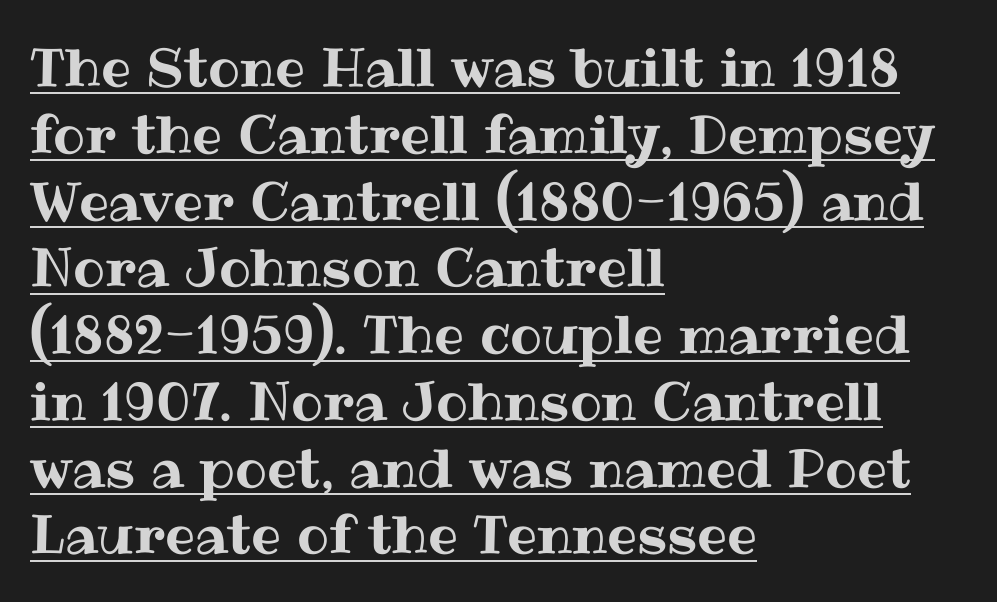
Q: Is the text italic (slanted)? A: No, it is upright.
Q: Is the text underlined? A: Yes.
Q: How is the paragraph aligned? A: Left-aligned.
Q: Is the spacing between letters normal or unusually wide? A: Normal.
Q: Is the spacing between lines tight, normal or loose? A: Normal.
Q: Width (condensed, normal, or wide)? A: Normal.
Q: Stroke contrast? A: Medium.
Q: x-height? A: Medium.
Q: Monospaced? A: No.
